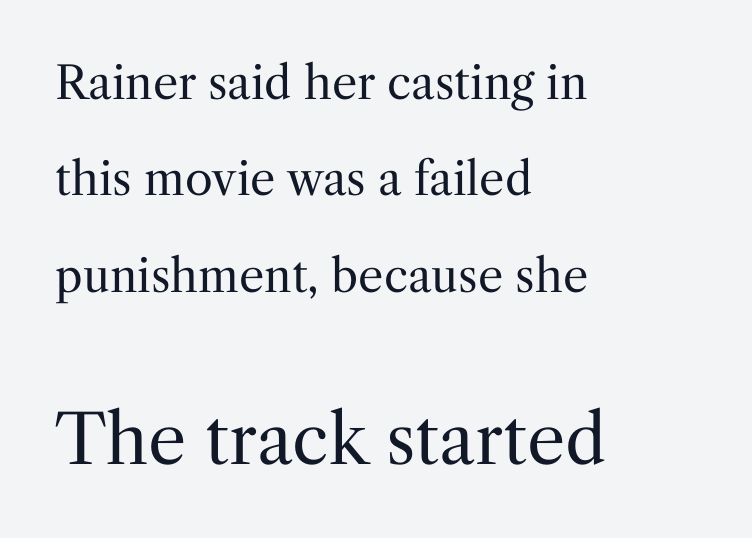
Q: Is the text bold? A: No.
Q: Is the text italic (slanted)? A: No, it is upright.
Q: Is the typeface a serif or a sans-serif typeface? A: Serif.
Q: Is the text underlined? A: No.
Q: How is the paragraph aligned? A: Left-aligned.
Q: Is the spacing between letters normal or unusually wide? A: Normal.
Q: Is the spacing between lines tight, normal or loose? A: Loose.
Q: Which block of text is set in a larger size, the first (top) or the second (bottom)? A: The second (bottom) one.
Q: Width (condensed, normal, or wide)? A: Normal.
Q: Stroke contrast? A: Medium.
Q: x-height? A: Medium.
Q: Monospaced? A: No.
